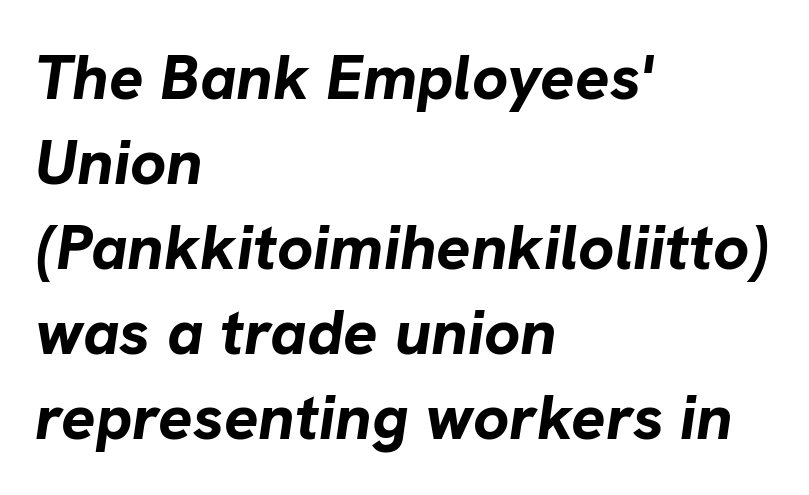
Does the leading feel generous? No, just average. Typeset ragged right — the left edge is the straight one. Character widths vary here, with narrow letters taking less room than wide ones. A full-strength bold gives these letters their thick strokes.
